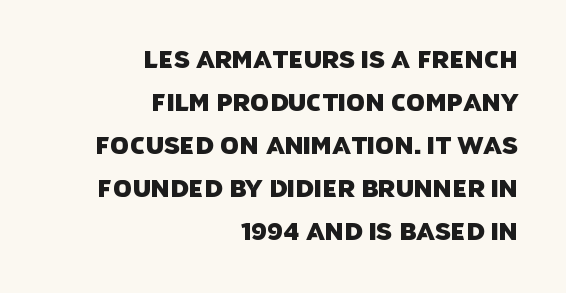
{"underline": "no", "align": "right", "line_spacing_ratio": 1.79, "letter_spacing": "normal", "letter_spacing_em": 0.0, "glyph_px": 24}
